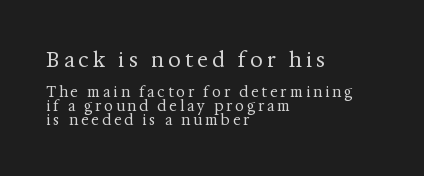
Q: Is the text bold? A: No.
Q: Is the text italic (slanted)? A: No, it is upright.
Q: Is the text underlined? A: No.
Q: How is the paragraph aligned? A: Left-aligned.
Q: Is the spacing between letters normal or unusually wide? A: Unusually wide.
Q: Is the spacing between lines tight, normal or loose? A: Tight.
Q: Which block of text is set in a larger size, the first (top) or the second (bottom)? A: The first (top) one.
